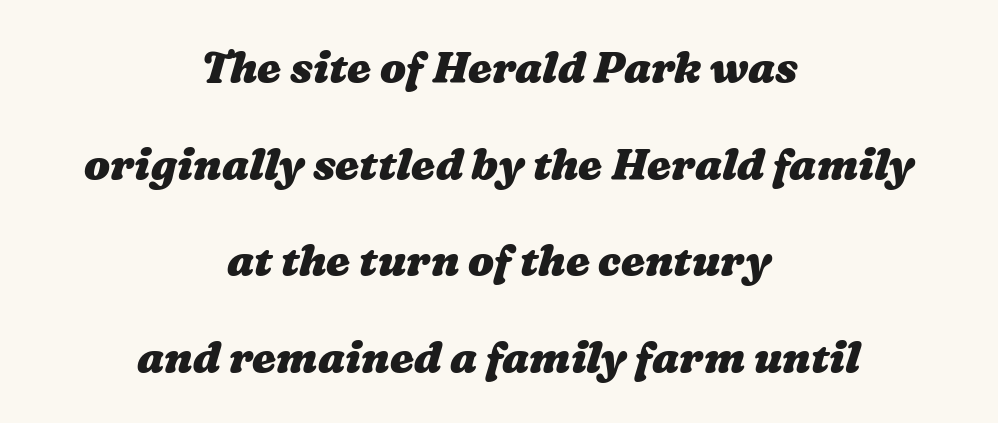
The font is running at its bold setting. The block of text is sparse from top to bottom, with ample space between rows. The paragraph shown floats in the horizontal middle. Caption: standard tracking, unaltered. Lines of text with bare space underneath. This sample has the flowing, uneven cadence of proportional lettering.
